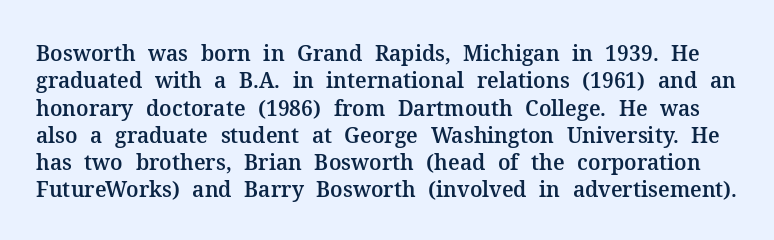
{"italic": "no", "underline": "no", "line_spacing": "normal", "line_spacing_ratio": 1.3, "letter_spacing": "normal", "letter_spacing_em": 0.0, "glyph_px": 21}
